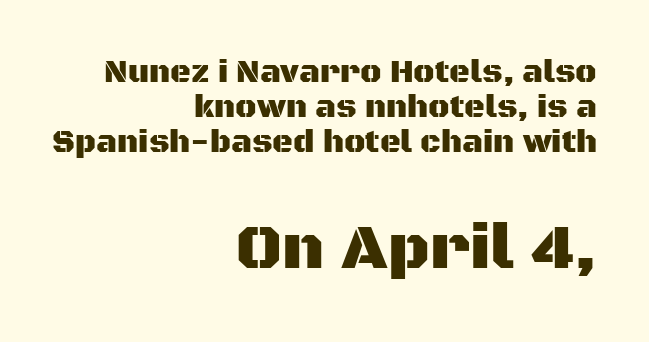
The image shows 64 px sans-serif type, upright; set right-aligned, tight line spacing (1.1x), normal letter spacing, not underlined; the second (bottom) block is 2.0x larger; medium stroke contrast and a large x-height.
